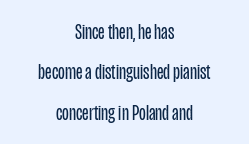
Q: Is the text bold? A: No.
Q: Is the text italic (slanted)? A: No, it is upright.
Q: Is the text underlined? A: No.
Q: How is the paragraph aligned? A: Centered.
Q: Is the spacing between letters normal or unusually wide? A: Normal.
